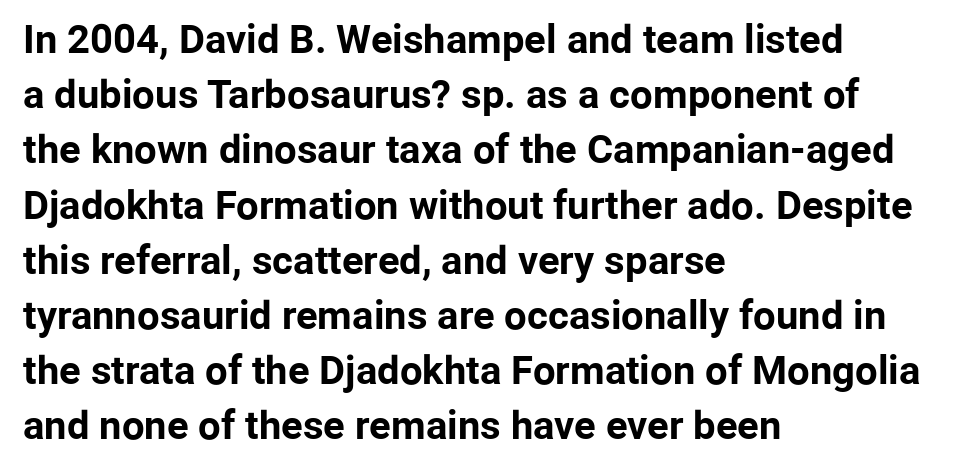
The image shows 40 px bold sans-serif type, upright; set left-aligned, normal line spacing (1.38x), normal letter spacing, not underlined; low stroke contrast and a medium x-height.
